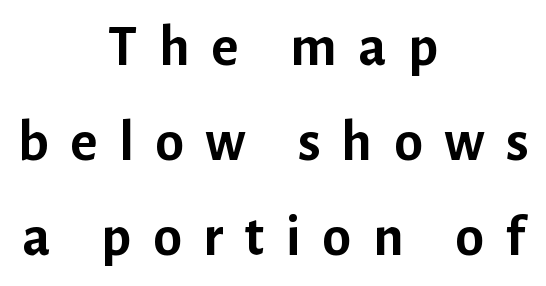
{"serif": "no", "italic": "no", "bold": "yes", "weight": "semibold", "width": "normal", "stroke_contrast": "low", "x_height": "medium", "monospaced": "no", "underline": "no", "align": "center", "line_spacing": "normal", "line_spacing_ratio": 1.64, "letter_spacing": "wide", "letter_spacing_em": 0.37, "glyph_px": 58}
